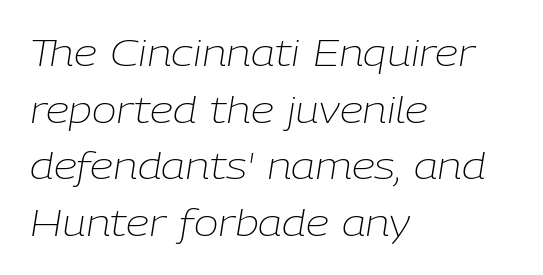
{"italic": "yes", "lean": "right", "slant_degrees": 9, "bold": "no", "weight": "light", "width": "normal", "stroke_contrast": "low", "x_height": "medium", "monospaced": "no", "underline": "no", "align": "left", "line_spacing": "normal", "line_spacing_ratio": 1.53, "letter_spacing": "normal", "letter_spacing_em": 0.0, "glyph_px": 37}
